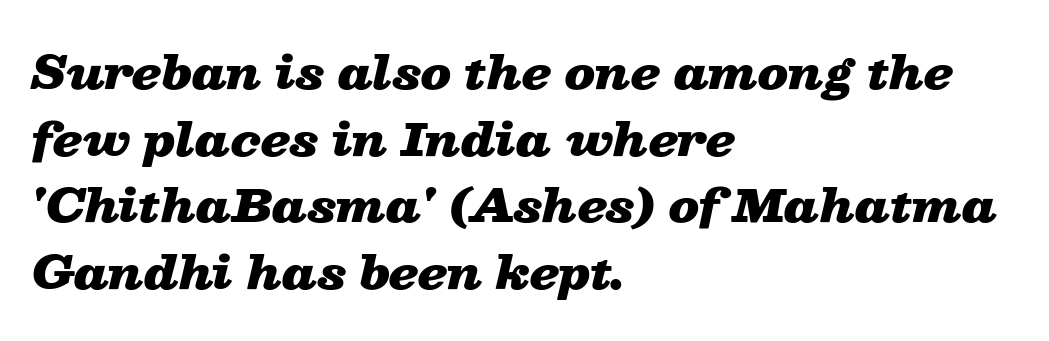
The image shows 45 px heavy, wide type, italic (leaning right); set left-aligned, normal line spacing (1.48x), normal letter spacing, not underlined; low stroke contrast and a medium x-height.
